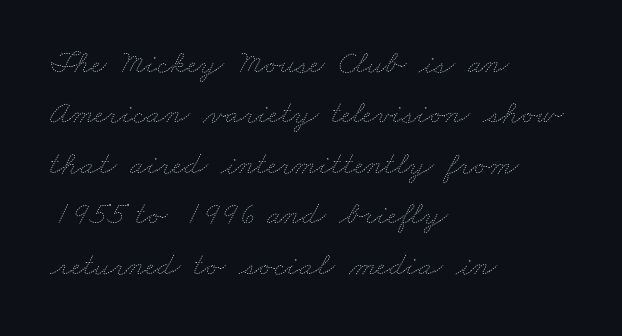
Do the characters align in a grid? No, the font is proportional. No heavy texture on the line: the type isn't bold. Line spacing here is normal. Tracking value appears to be zero — textbook default spacing.
